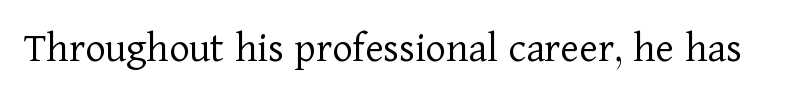
The image shows 44 px light serif type, upright; set normal letter spacing, not underlined; low stroke contrast and a medium x-height.
